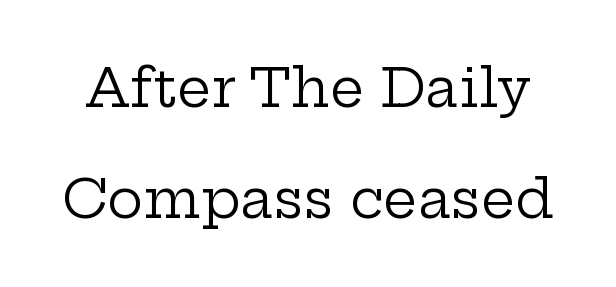
Q: Is the text bold? A: No.
Q: Is the text italic (slanted)? A: No, it is upright.
Q: Is the typeface a serif or a sans-serif typeface? A: Serif.
Q: Is the text underlined? A: No.
Q: Is the spacing between letters normal or unusually wide? A: Normal.
Q: Is the spacing between lines tight, normal or loose? A: Loose.
Q: Width (condensed, normal, or wide)? A: Wide.
Q: Stroke contrast? A: Low.
Q: x-height? A: Medium.
Q: Monospaced? A: No.
